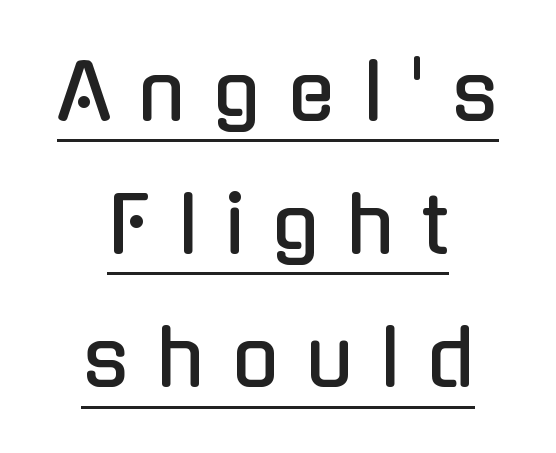
Letterform terminals end flat and unadorned throughout the passage. Beneath each row of characters lies a ruled line. Look at the tracking — it's clearly loosened, letters drifting apart. Each letter keeps its own natural width here, so spacing adapts to shape. Every stem runs plumb, perpendicular to the baseline. Alignment: centered.
